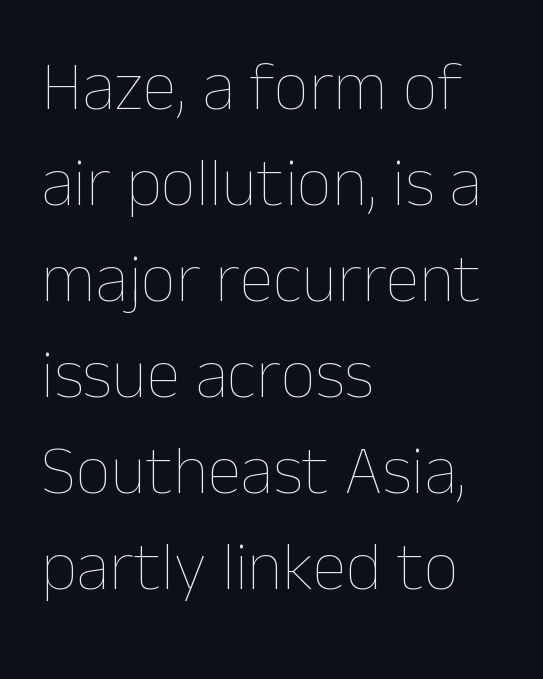
{"italic": "no", "bold": "no", "weight": "thin", "width": "normal", "stroke_contrast": "low", "x_height": "medium", "monospaced": "no", "underline": "no", "align": "left", "line_spacing": "normal", "line_spacing_ratio": 1.39, "letter_spacing": "normal", "letter_spacing_em": 0.0, "glyph_px": 69}
